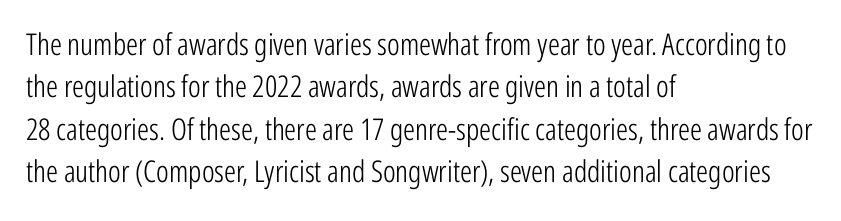
The image shows 30 px light, condensed sans-serif type, upright; set left-aligned, normal line spacing (1.41x), normal letter spacing, not underlined; low stroke contrast and a medium x-height.
